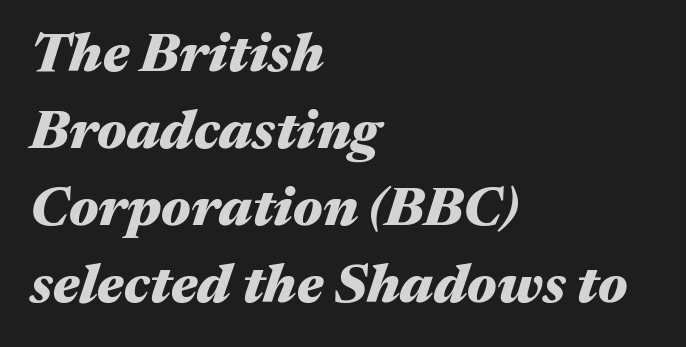
Q: Is the text bold? A: Yes.
Q: Is the text italic (slanted)? A: Yes, it leans right by about 17 degrees.
Q: Is the text underlined? A: No.
Q: How is the paragraph aligned? A: Left-aligned.
Q: Is the spacing between letters normal or unusually wide? A: Normal.
Q: Is the spacing between lines tight, normal or loose? A: Normal.
Q: Width (condensed, normal, or wide)? A: Wide.
Q: Stroke contrast? A: Medium.
Q: x-height? A: Medium.
Q: Monospaced? A: No.
